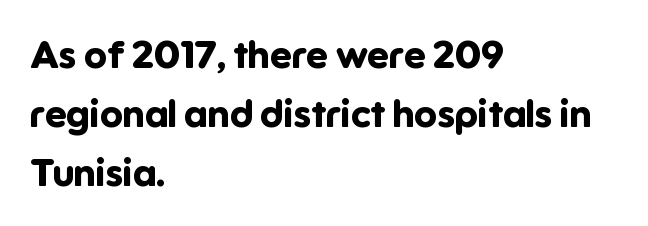
{"serif": "no", "italic": "no", "bold": "yes", "weight": "bold", "width": "normal", "stroke_contrast": "low", "x_height": "medium", "monospaced": "no", "underline": "no", "align": "left", "line_spacing": "normal", "line_spacing_ratio": 1.55, "letter_spacing": "normal", "letter_spacing_em": 0.0, "glyph_px": 38}
